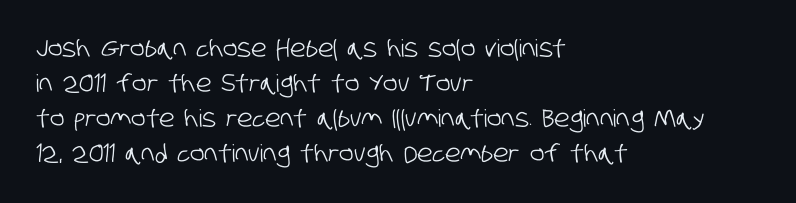
Q: Is the text underlined? A: No.
Q: How is the paragraph aligned? A: Left-aligned.
Q: Is the spacing between letters normal or unusually wide? A: Normal.
Q: Is the spacing between lines tight, normal or loose? A: Normal.
